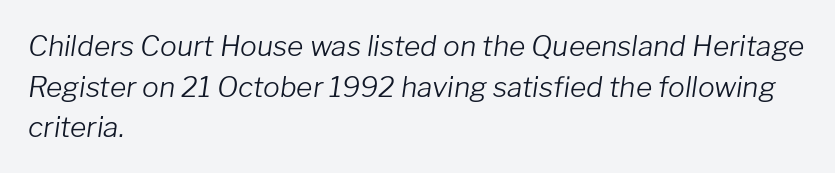
The image shows 28 px light type, italic (leaning right); set left-aligned, normal line spacing (1.45x), normal letter spacing, not underlined; low stroke contrast and a medium x-height.
